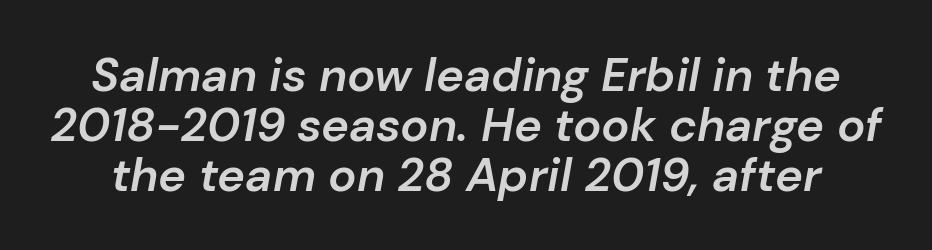
Q: Is the text bold? A: Semi-bold.
Q: Is the text italic (slanted)? A: Yes, it leans right by about 10 degrees.
Q: Is the text underlined? A: No.
Q: Is the spacing between letters normal or unusually wide? A: Normal.
Q: Is the spacing between lines tight, normal or loose? A: Tight.
Q: Width (condensed, normal, or wide)? A: Normal.
Q: Stroke contrast? A: Low.
Q: x-height? A: Medium.
Q: Monospaced? A: No.
